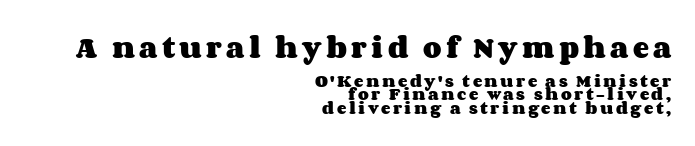
The image shows 24 px bold type, upright; set right-aligned, tight line spacing (0.98x), not underlined; the first (top) block is 1.71x larger.
